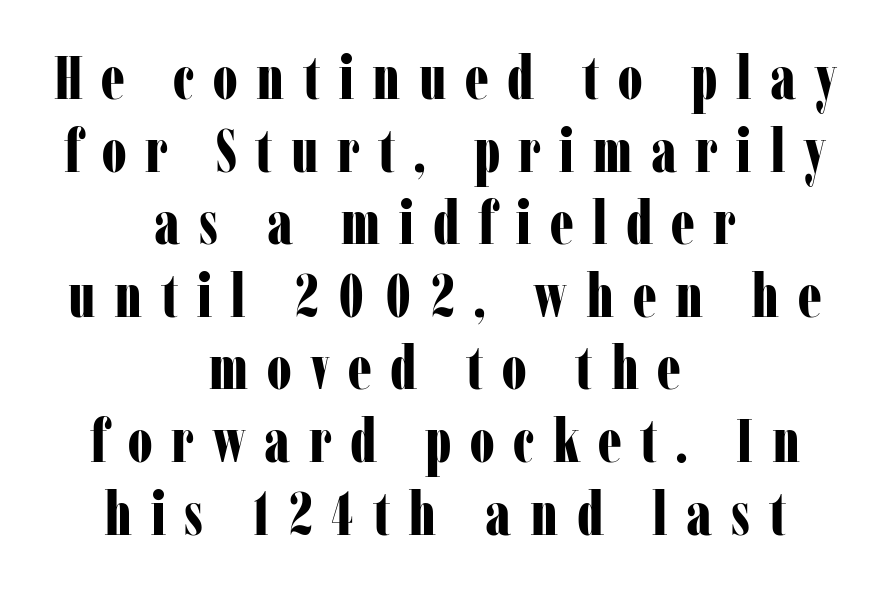
Only glyphs here, with clear space below each row. These lines are rendered in a variable-pitch font. The typeface chosen for these lines features serifs. The whitespace from short lines is split evenly between both sides.
